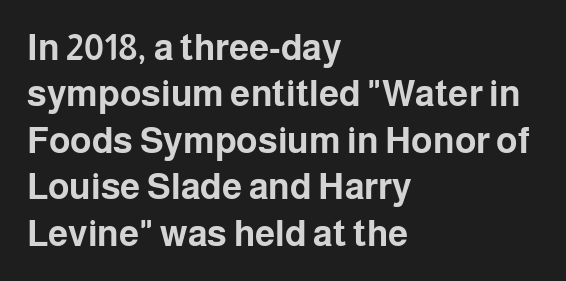
Observe the ordinary spacing: letters are neighbours, not strangers. Is there much room between lines? A standard amount, neither cramped nor airy. Do the letters lean? They stand straight. Only glyphs here, with clear space below each row. The lines in this sample share a left origin and differ only in where they stop. Letterform terminals end flat and unadorned throughout the passage.
